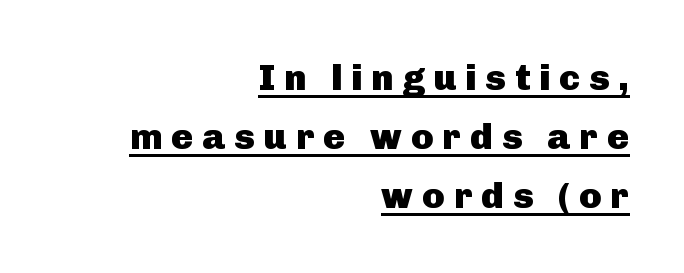
Q: Is the text bold? A: Yes.
Q: Is the text italic (slanted)? A: No, it is upright.
Q: Is the typeface a serif or a sans-serif typeface? A: Sans-serif.
Q: Is the text underlined? A: Yes.
Q: How is the paragraph aligned? A: Right-aligned.
Q: Is the spacing between letters normal or unusually wide? A: Unusually wide.
Q: Is the spacing between lines tight, normal or loose? A: Normal.
Q: Width (condensed, normal, or wide)? A: Normal.
Q: Stroke contrast? A: Low.
Q: x-height? A: Medium.
Q: Monospaced? A: No.
